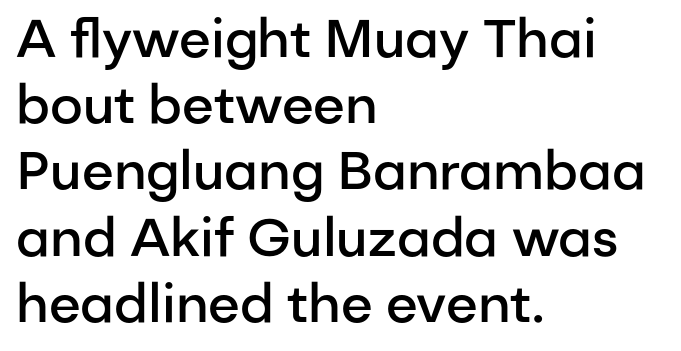
Examine the stroke ends and you'll find no serifs. The paragraph has a hard left edge and a soft right edge. Each row of text sits above clean, open space. The passage shown is typed in a proportional face where columns would drift.
